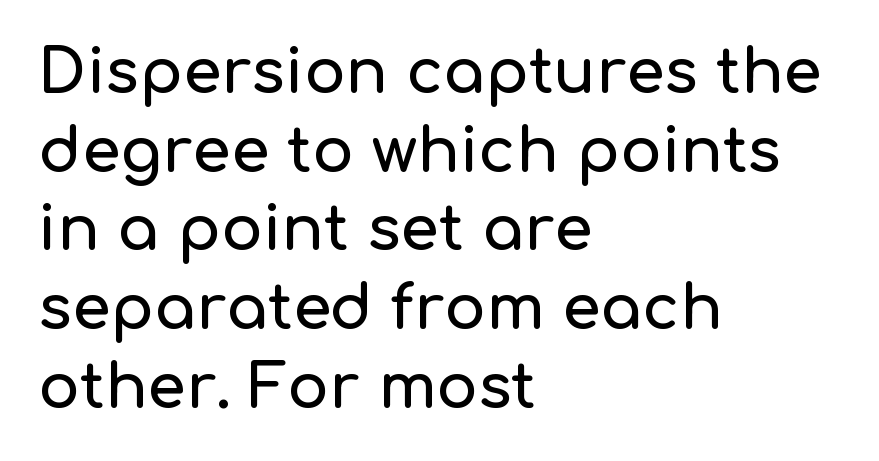
The image shows 62 px sans-serif type, upright; set left-aligned, normal line spacing (1.27x), normal letter spacing, not underlined; low stroke contrast and a medium x-height.
